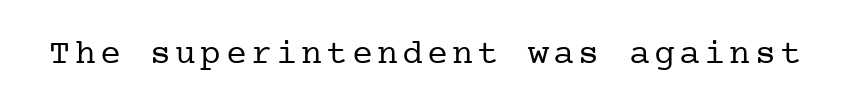
The image shows 35 px regular-weight serif type, upright; set not underlined; low stroke contrast and a medium x-height.
